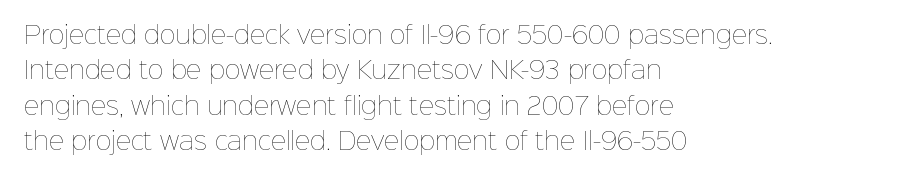
The image shows 24 px text type, upright; set left-aligned, normal line spacing (1.47x), normal letter spacing, not underlined.
